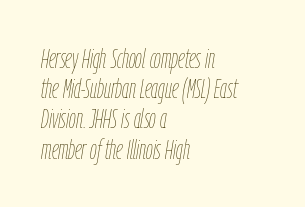
The image shows 27 px text type, italic (leaning right); set left-aligned, tight line spacing (1.12x), normal letter spacing, not underlined.
